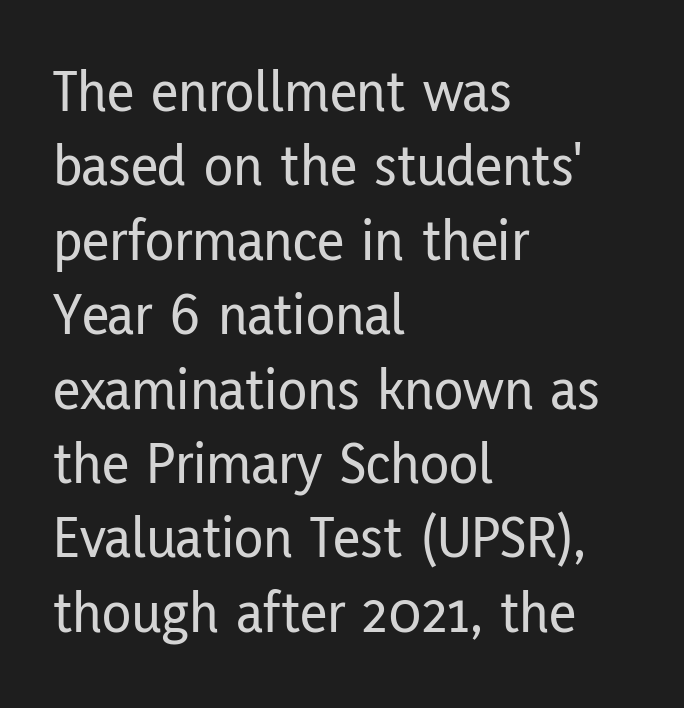
The image shows 60 px condensed sans-serif type, upright; set left-aligned, line spacing 1.24x, normal letter spacing, not underlined; low stroke contrast and a medium x-height.
